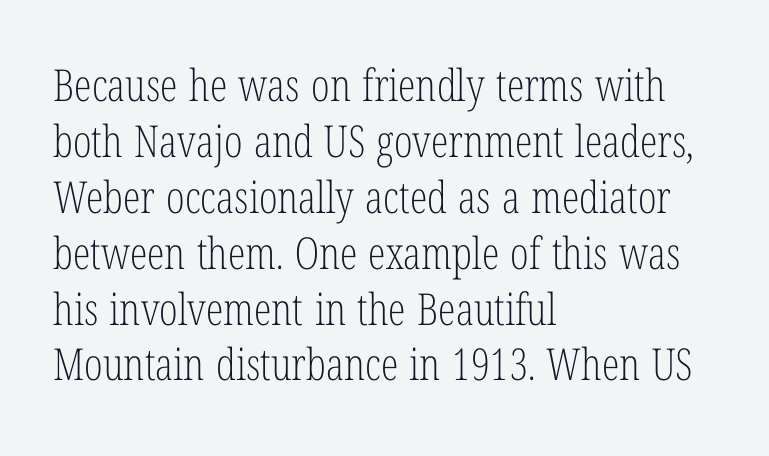
Q: Is the text bold? A: No.
Q: Is the text italic (slanted)? A: No, it is upright.
Q: Is the typeface a serif or a sans-serif typeface? A: Serif.
Q: Is the text underlined? A: No.
Q: How is the paragraph aligned? A: Left-aligned.
Q: Is the spacing between letters normal or unusually wide? A: Normal.
Q: Is the spacing between lines tight, normal or loose? A: Normal.
Q: Width (condensed, normal, or wide)? A: Condensed.
Q: Stroke contrast? A: Low.
Q: x-height? A: Medium.
Q: Monospaced? A: No.
